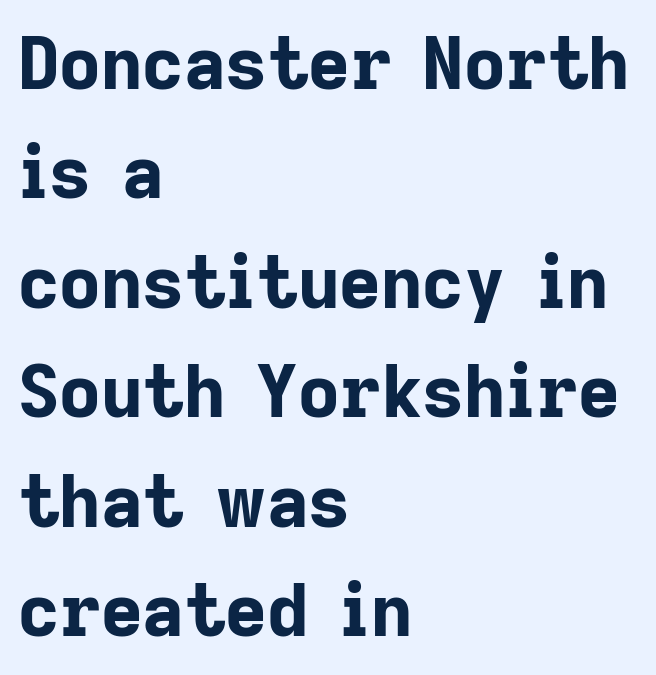
The image shows 72 px bold sans-serif type, upright; set left-aligned, normal line spacing (1.52x), normal letter spacing, not underlined; low stroke contrast and a medium x-height.
